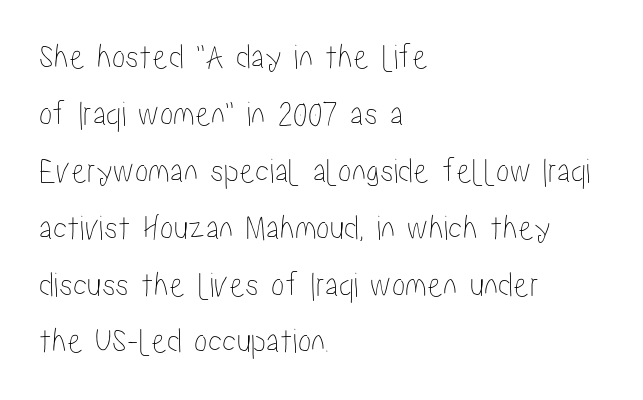
The image shows 36 px condensed type, upright; set left-aligned, normal line spacing (1.58x), normal letter spacing, not underlined; low stroke contrast and a medium x-height.
